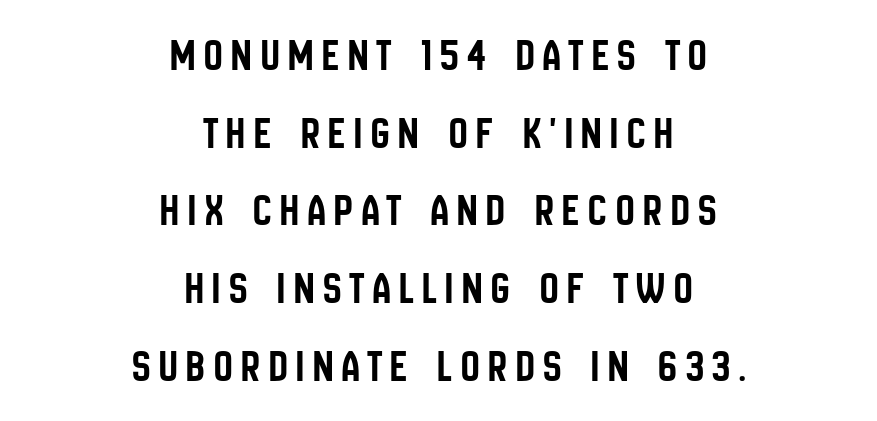
{"serif": "no", "italic": "no", "width": "condensed", "stroke_contrast": "low", "x_height": "large", "monospaced": "no", "underline": "no", "align": "center", "line_spacing": "normal", "line_spacing_ratio": 1.69, "glyph_px": 46}
